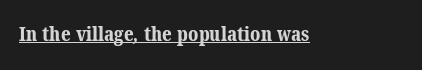
{"bold": "yes", "underline": "yes", "letter_spacing": "normal", "letter_spacing_em": 0.0, "glyph_px": 20}
